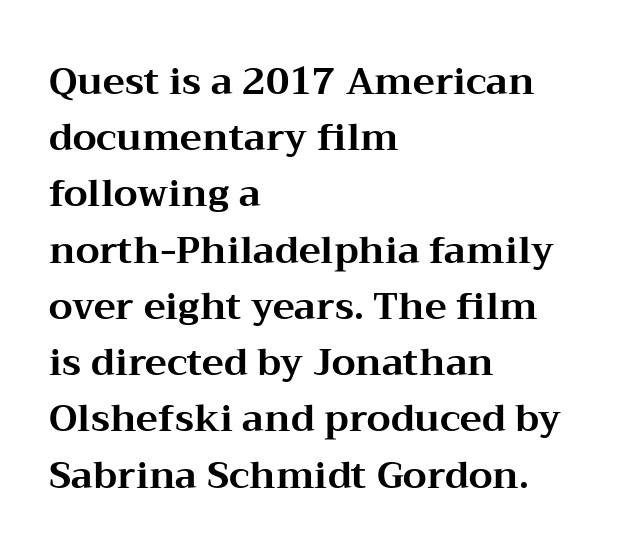
A student would call this left alignment; a typographer would say flush left, rag right. The axis of the letterforms is exactly vertical. Its strokes are broad and dark, the hallmark of bold type. Serifs: yes, visible at the terminals of the letterforms.
